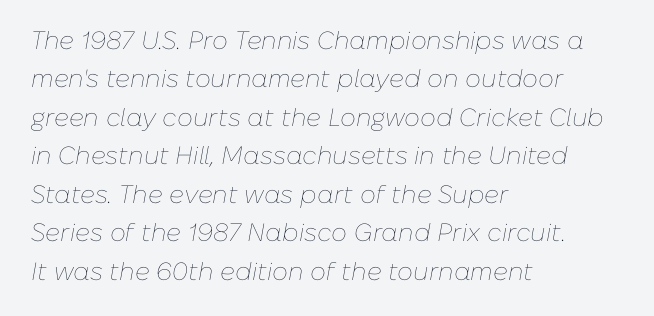
{"italic": "yes", "lean": "right", "slant_degrees": 10, "bold": "no", "underline": "no", "align": "left", "line_spacing": "normal", "line_spacing_ratio": 1.54, "letter_spacing": "normal", "letter_spacing_em": 0.0, "glyph_px": 25}
